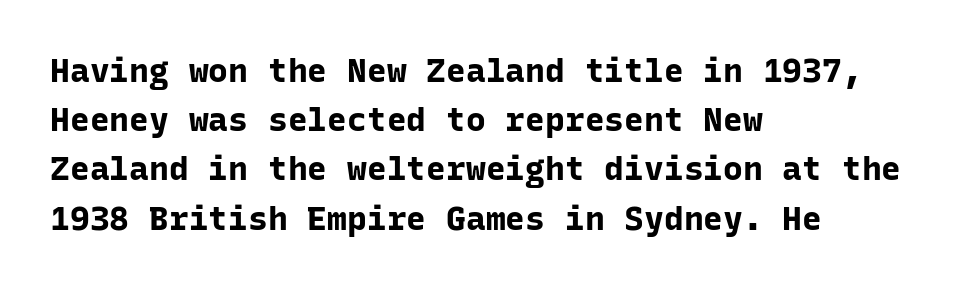
Summary of weight: heavy, a full bold. Does the copy run flush right? No — it runs flush left. In terms of leading, this rendering sits right in the middle. The passage shown is typeset with a sans-serif family. Descenders hang freely into open space.
